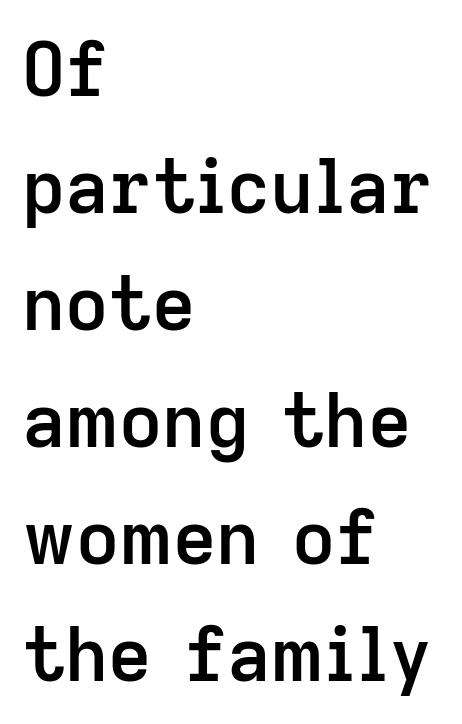
{"serif": "no", "italic": "no", "bold": "semi", "weight": "semibold", "width": "normal", "stroke_contrast": "low", "x_height": "medium", "monospaced": "no", "underline": "no", "align": "left", "line_spacing": "normal", "line_spacing_ratio": 1.56, "letter_spacing": "normal", "letter_spacing_em": 0.0, "glyph_px": 75}
